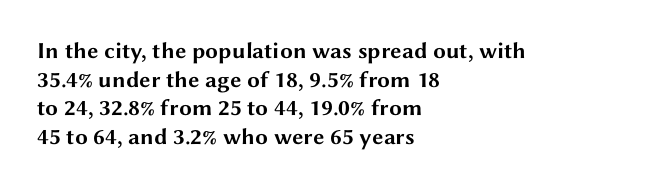
The image shows 23 px bold type, upright; set left-aligned, line spacing 1.24x, normal letter spacing, not underlined.
